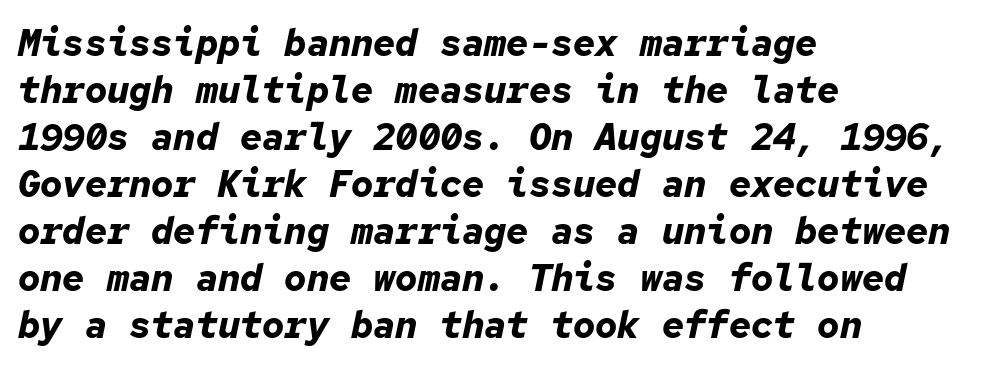
The image shows 37 px bold type, italic (leaning right), monospaced; set left-aligned, normal line spacing (1.27x), normal letter spacing, not underlined; low stroke contrast and a medium x-height.
